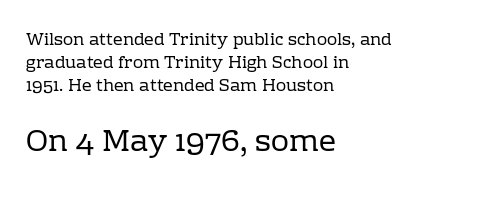
{"serif": "yes", "italic": "no", "bold": "no", "weight": "regular", "width": "normal", "stroke_contrast": "low", "x_height": "medium", "monospaced": "no", "underline": "no", "align": "left", "line_spacing": "normal", "line_spacing_ratio": 1.34, "letter_spacing": "normal", "letter_spacing_em": 0.0, "larger_block": "second", "size_ratio": 1.76, "glyph_px": 30}
